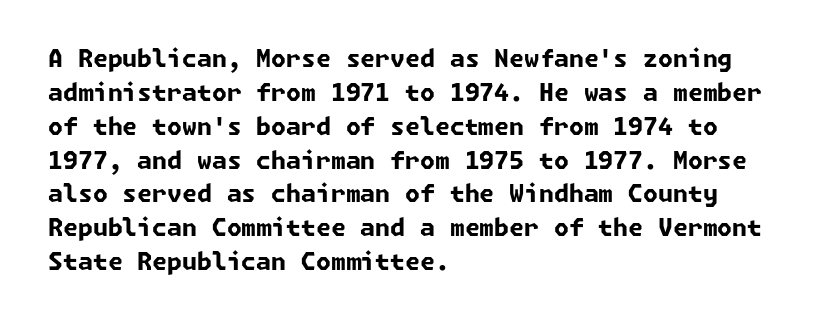
{"bold": "yes", "underline": "no", "align": "left", "line_spacing": "normal", "line_spacing_ratio": 1.41, "letter_spacing": "normal", "letter_spacing_em": 0.0, "glyph_px": 24}
